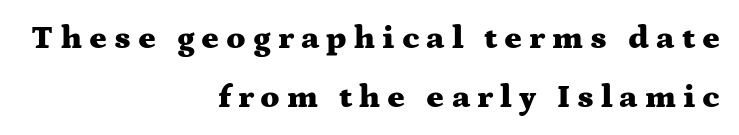
Q: Is the text bold? A: Yes.
Q: Is the text italic (slanted)? A: No, it is upright.
Q: Is the typeface a serif or a sans-serif typeface? A: Serif.
Q: Is the text underlined? A: No.
Q: How is the paragraph aligned? A: Right-aligned.
Q: Is the spacing between letters normal or unusually wide? A: Unusually wide.
Q: Width (condensed, normal, or wide)? A: Wide.
Q: Stroke contrast? A: Medium.
Q: x-height? A: Medium.
Q: Monospaced? A: No.
